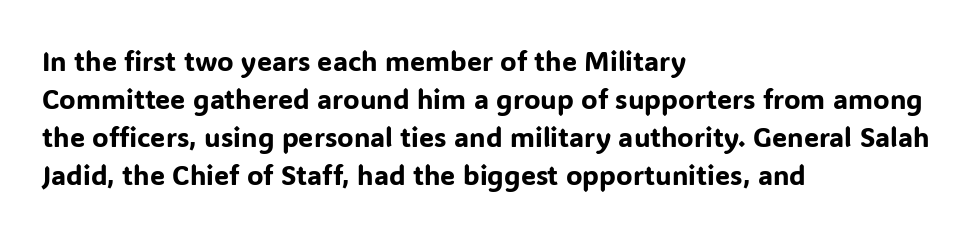
{"italic": "no", "underline": "no", "align": "left", "line_spacing": "normal", "line_spacing_ratio": 1.41, "letter_spacing": "normal", "letter_spacing_em": 0.0, "glyph_px": 27}
